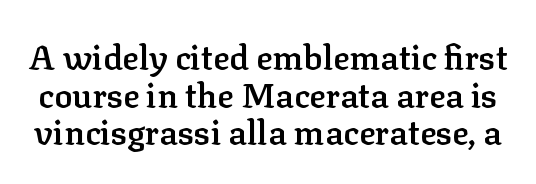
Q: Is the text bold? A: Semi-bold.
Q: Is the text italic (slanted)? A: No, it is upright.
Q: Is the typeface a serif or a sans-serif typeface? A: Serif.
Q: Is the text underlined? A: No.
Q: Is the spacing between letters normal or unusually wide? A: Normal.
Q: Is the spacing between lines tight, normal or loose? A: Tight.
Q: Width (condensed, normal, or wide)? A: Normal.
Q: Stroke contrast? A: Low.
Q: x-height? A: Medium.
Q: Monospaced? A: No.
